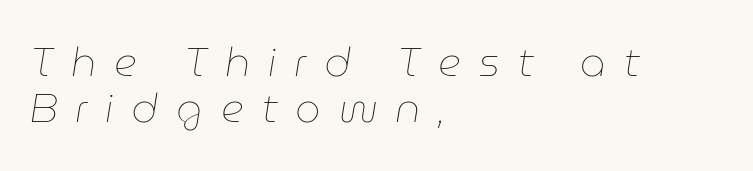
The image shows 40 px thin type, italic (leaning right); set left-aligned, line spacing 1.16x, unusually wide letter spacing (+0.45 em), not underlined; low stroke contrast and a medium x-height.
